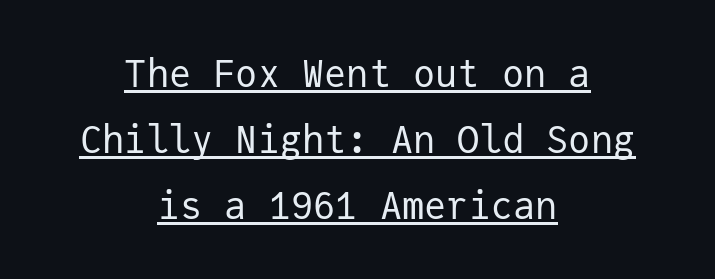
A rule runs beneath these lines of type. Every character here occupies the same horizontal width, giving the sample a typewriter-like rhythm. Is this a heavy cut? Hardly; it is regular or lighter. Every stem runs plumb, perpendicular to the baseline. The passage is arranged like a title page — every line centered.
